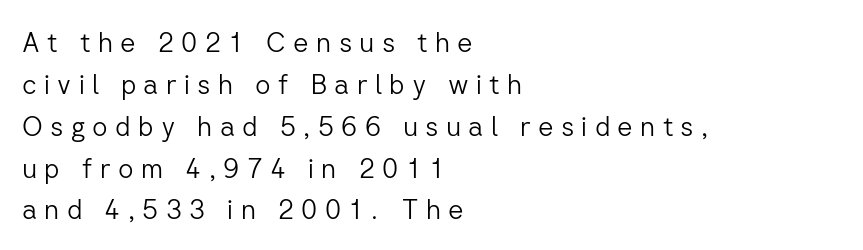
The image shows 27 px text type, upright; set left-aligned, normal line spacing (1.55x), unusually wide letter spacing (+0.27 em), not underlined.
